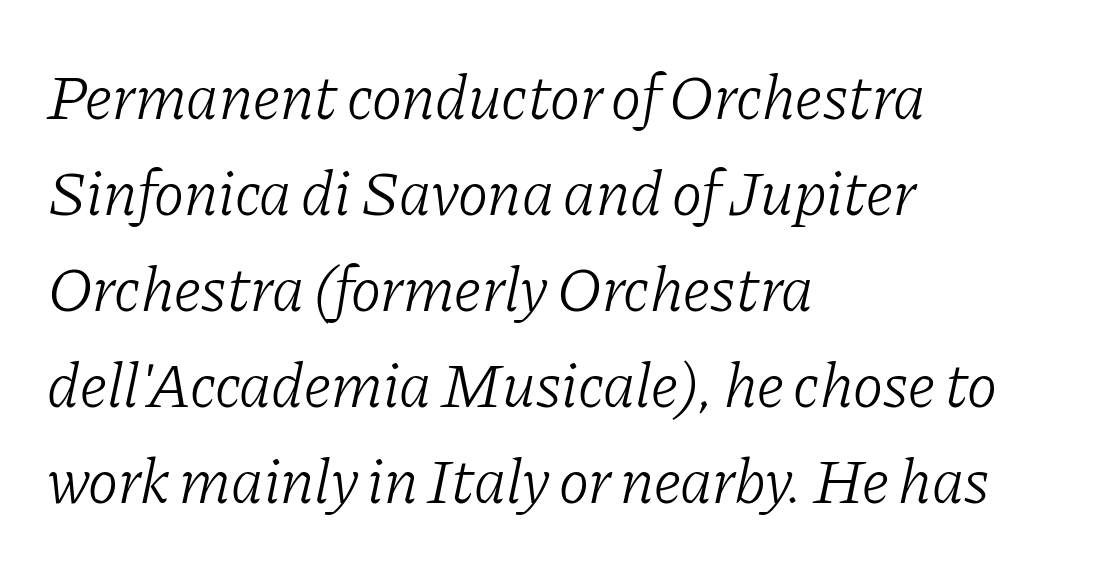
On a weight scale, this lands at 450 or below. These lines are composed in type with serifs. Nobody touched the tracking dial on this one. The words here are not underlined. This block has exactly the height ordinary leading produces. Casual observation: everything's shoved over to the left.
